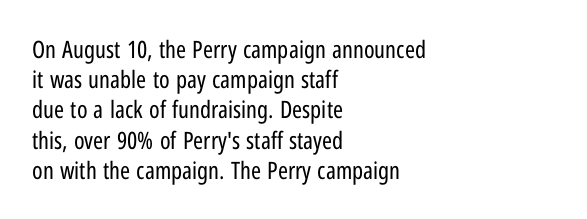
The image shows 24 px text type, upright; set left-aligned, normal line spacing (1.26x), normal letter spacing, not underlined.
